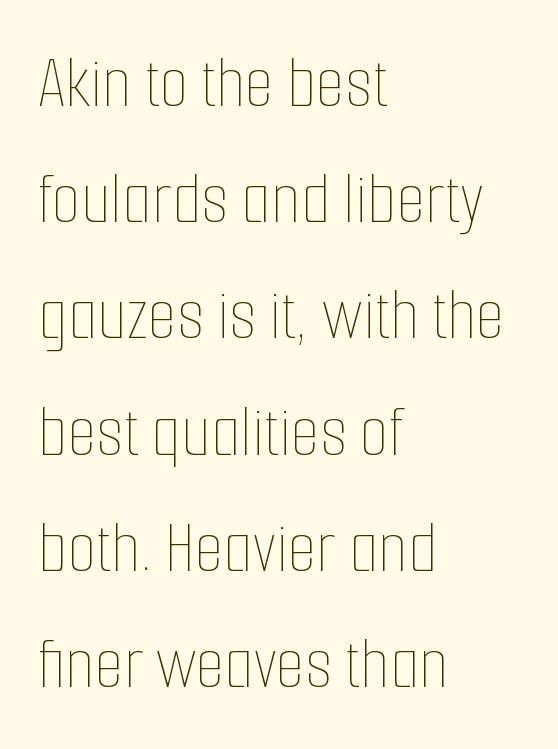
The image shows 75 px thin, condensed type, upright; set left-aligned, normal line spacing (1.55x), normal letter spacing, not underlined; low stroke contrast and a medium x-height.
